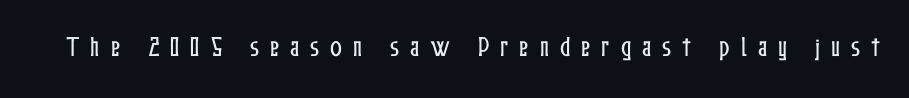
{"italic": "no", "underline": "no", "letter_spacing": "wide", "letter_spacing_em": 0.5, "glyph_px": 22}
